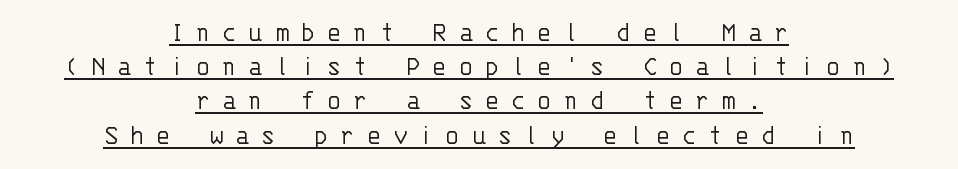
Q: Is the text bold? A: No.
Q: Is the text italic (slanted)? A: No, it is upright.
Q: Is the typeface a serif or a sans-serif typeface? A: Sans-serif.
Q: Is the text underlined? A: Yes.
Q: How is the paragraph aligned? A: Centered.
Q: Is the spacing between letters normal or unusually wide? A: Unusually wide.
Q: Is the spacing between lines tight, normal or loose? A: Tight.
Q: Width (condensed, normal, or wide)? A: Normal.
Q: Stroke contrast? A: Low.
Q: x-height? A: Large.
Q: Monospaced? A: Yes.
